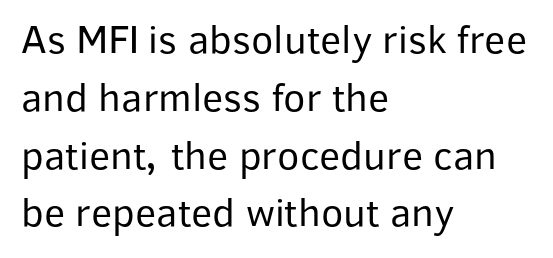
{"serif": "no", "italic": "no", "bold": "no", "weight": "regular", "width": "normal", "stroke_contrast": "low", "x_height": "medium", "monospaced": "no", "underline": "no", "align": "left", "line_spacing": "normal", "line_spacing_ratio": 1.41, "letter_spacing": "normal", "letter_spacing_em": 0.0, "glyph_px": 41}
